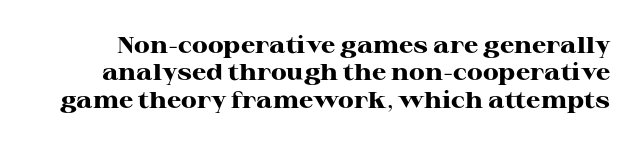
Notice how thick the strokes are: this is what a full bold looks like. The strip under each line holds only bare page. Vertical strokes here are truly vertical. The letterforms sit shoulder to shoulder at normal distance.
